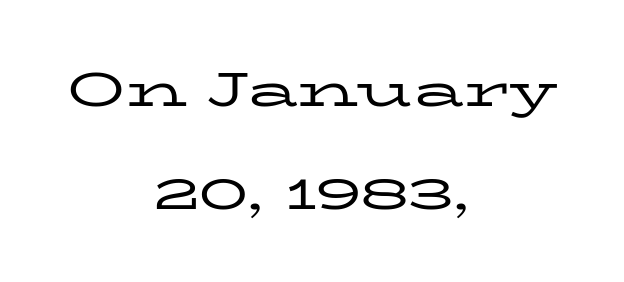
Spacing verdict: proportional, widths tailored to each character. Tall strokes in this sample are plumb rather than angled. The typesetter chose a symmetrical, centered arrangement here. Vertical stems look standard width or narrower in stroke.
